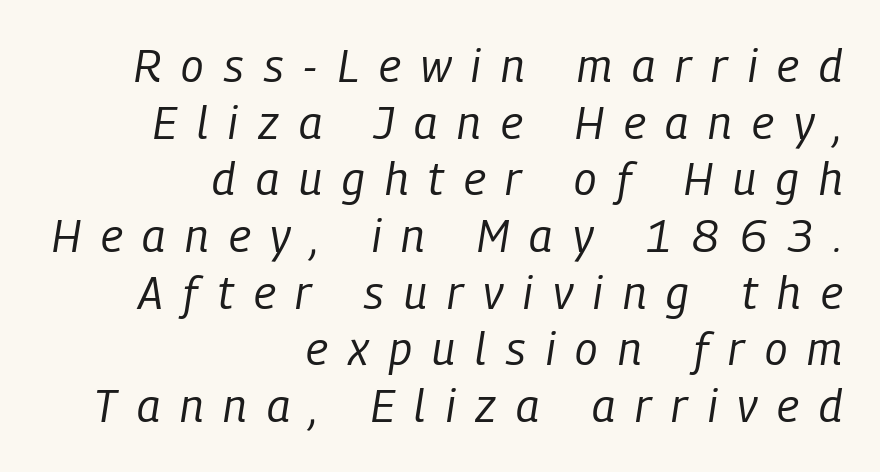
Q: Is the text bold? A: No.
Q: Is the text italic (slanted)? A: Yes, it leans right by about 9 degrees.
Q: Is the text underlined? A: No.
Q: How is the paragraph aligned? A: Right-aligned.
Q: Is the spacing between letters normal or unusually wide? A: Unusually wide.
Q: Is the spacing between lines tight, normal or loose? A: Normal.
Q: Width (condensed, normal, or wide)? A: Condensed.
Q: Stroke contrast? A: Low.
Q: x-height? A: Medium.
Q: Monospaced? A: No.
